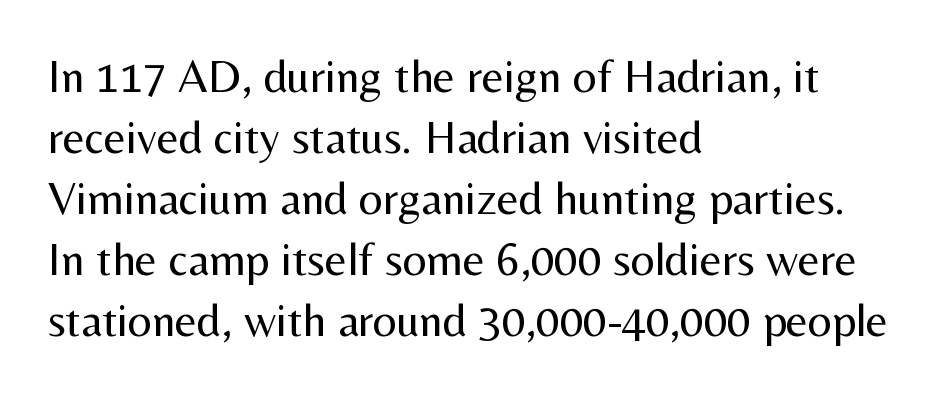
The passage shown stacks its lines at a standard gap. The gap between lines stays unmarked. Is the block centered? No — it sits flush against the left margin. A typesetter would label this face a sans. Tall strokes in this sample are plumb rather than angled.
